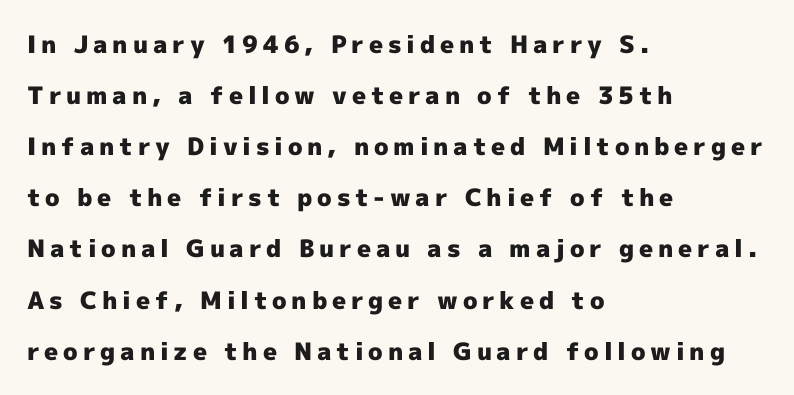
The image shows 24 px bold type, upright; set left-aligned, loose line spacing (2.13x), unusually wide letter spacing (+0.2 em), not underlined.
